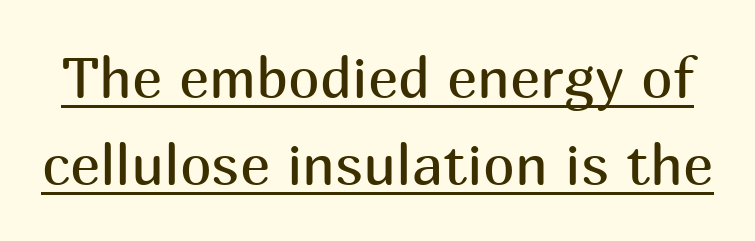
Q: Is the text bold? A: No.
Q: Is the text italic (slanted)? A: No, it is upright.
Q: Is the typeface a serif or a sans-serif typeface? A: Sans-serif.
Q: Is the text underlined? A: Yes.
Q: Is the spacing between letters normal or unusually wide? A: Normal.
Q: Is the spacing between lines tight, normal or loose? A: Normal.
Q: Width (condensed, normal, or wide)? A: Normal.
Q: Stroke contrast? A: Medium.
Q: x-height? A: Medium.
Q: Monospaced? A: No.
